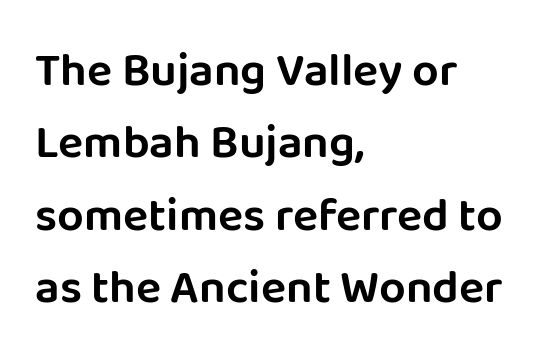
Notice how the passage keeps a crisp vertical edge on the left only. This sample has the flowing, uneven cadence of proportional lettering. Is there much room between lines? A standard amount, neither cramped nor airy. Regarding serifs, this sample does without them. This sample uses an upright cut, with every glyph sitting square on the baseline.
